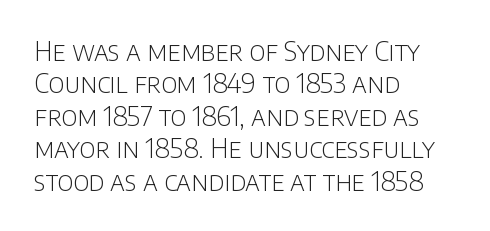
Q: Is the text bold? A: No.
Q: Is the text italic (slanted)? A: No, it is upright.
Q: Is the text underlined? A: No.
Q: How is the paragraph aligned? A: Left-aligned.
Q: Is the spacing between letters normal or unusually wide? A: Normal.
Q: Is the spacing between lines tight, normal or loose? A: Normal.
